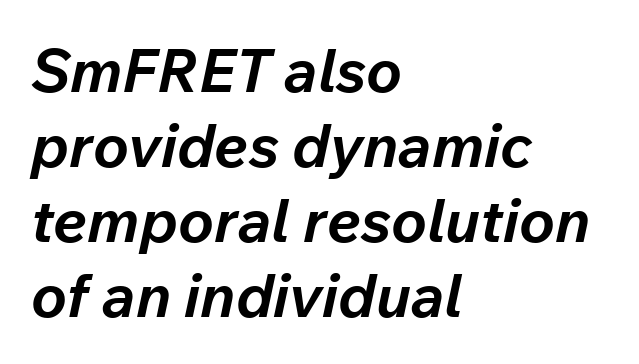
Q: Is the text bold? A: Yes.
Q: Is the text italic (slanted)? A: Yes, it leans right by about 12 degrees.
Q: Is the text underlined? A: No.
Q: How is the paragraph aligned? A: Left-aligned.
Q: Is the spacing between letters normal or unusually wide? A: Normal.
Q: Is the spacing between lines tight, normal or loose? A: Normal.
Q: Width (condensed, normal, or wide)? A: Normal.
Q: Stroke contrast? A: Low.
Q: x-height? A: Medium.
Q: Monospaced? A: No.
